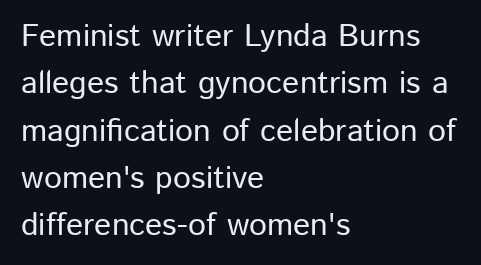
{"serif": "no", "italic": "no", "width": "normal", "stroke_contrast": "low", "x_height": "medium", "monospaced": "no", "underline": "no", "align": "left", "line_spacing": "normal", "line_spacing_ratio": 1.48, "letter_spacing": "normal", "letter_spacing_em": 0.0, "glyph_px": 32}
